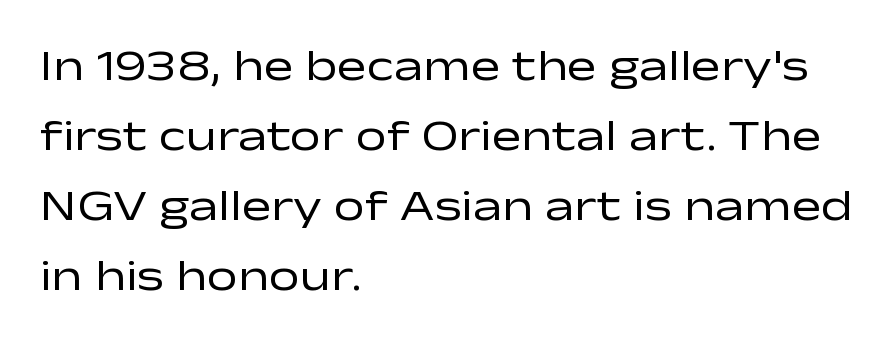
The image shows 44 px regular-weight, wide sans-serif type, upright; set left-aligned, normal line spacing (1.59x), normal letter spacing, not underlined; low stroke contrast and a medium x-height.
